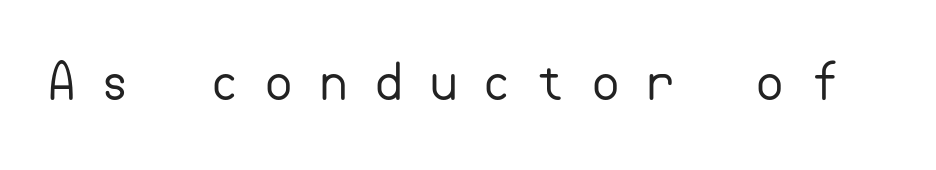
{"serif": "no", "italic": "no", "bold": "no", "weight": "regular", "width": "normal", "stroke_contrast": "low", "x_height": "small", "underline": "no", "letter_spacing": "wide", "letter_spacing_em": 0.45, "glyph_px": 51}
